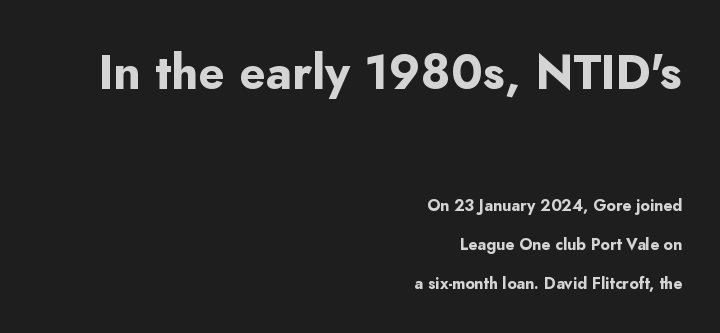
The image shows 48 px bold sans-serif type, upright; set right-aligned, loose line spacing (2.44x), normal letter spacing, not underlined; the first (top) block is 3.0x larger; low stroke contrast and a small x-height.
